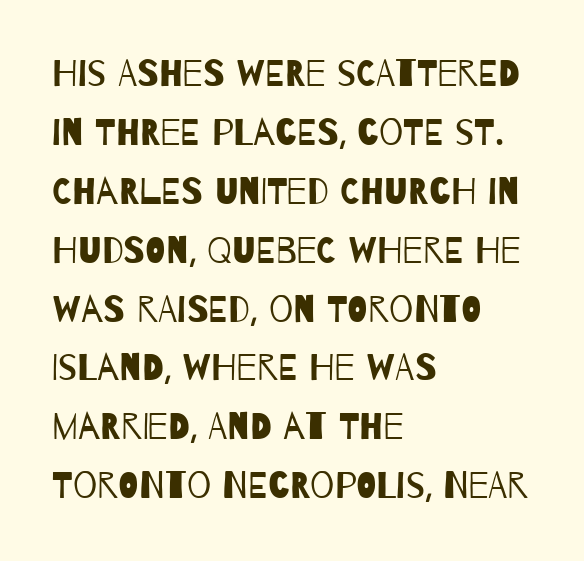
Q: Is the text bold? A: No.
Q: Is the typeface a serif or a sans-serif typeface? A: Sans-serif.
Q: Is the text underlined? A: No.
Q: How is the paragraph aligned? A: Left-aligned.
Q: Is the spacing between letters normal or unusually wide? A: Normal.
Q: Is the spacing between lines tight, normal or loose? A: Normal.
Q: Width (condensed, normal, or wide)? A: Condensed.
Q: Stroke contrast? A: Low.
Q: x-height? A: Large.
Q: Monospaced? A: No.
